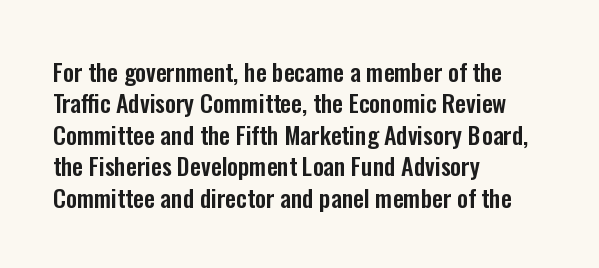
Here the glyphs are tracked normally, forming tight word shapes. Type without underlining. A roman cut, with each character standing at attention. A classic flush-left, rag-right setting is used for this passage.
